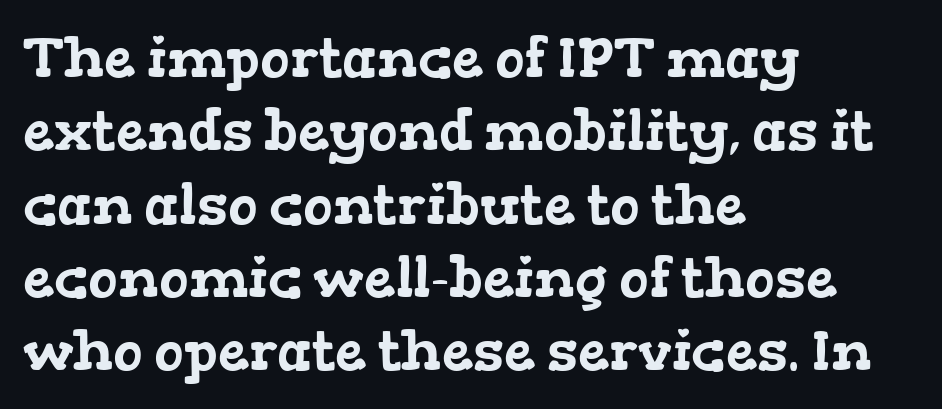
{"serif": "yes", "width": "wide", "stroke_contrast": "low", "x_height": "medium", "monospaced": "no", "underline": "no", "align": "left", "line_spacing": "normal", "line_spacing_ratio": 1.31, "letter_spacing": "normal", "letter_spacing_em": 0.0, "glyph_px": 56}
